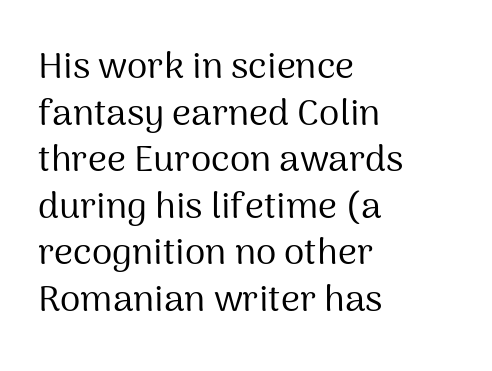
The image shows 37 px regular-weight sans-serif type, upright; set left-aligned, normal line spacing (1.26x), normal letter spacing, not underlined; medium stroke contrast and a medium x-height.
